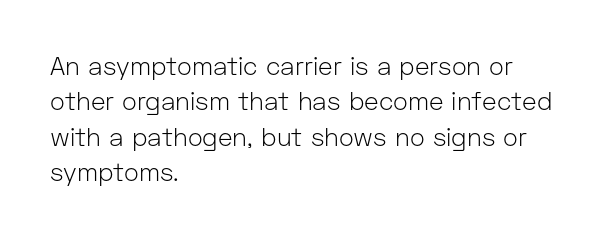
Plain, unruled lines of type. Is the type heavy? It reads as light-to-regular instead. Interline gaps are of average width in this sample. In terms of posture, this sample is upright. These lines are set flush left with a ragged right edge. Nothing unusual about the tracking: characters are spaced as the font intends.
